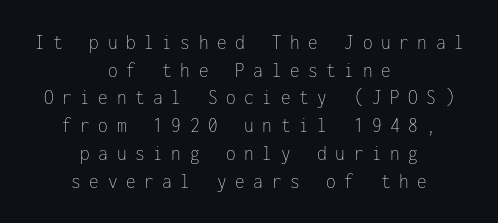
This is roman type, the default non-slanted kind. Honestly, there is no underline to notice here at all. The leading is moderate, giving the passage an even texture. No chunkiness to these letters — they're not bold. One-word summary of the alignment: center. Does extra space separate the letters? Yes, quite a lot of it.
